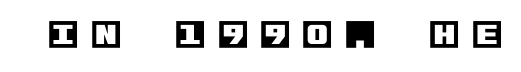
{"italic": "no", "width": "normal", "x_height": "large", "underline": "no", "letter_spacing": "wide", "letter_spacing_em": 0.39, "glyph_px": 31}
